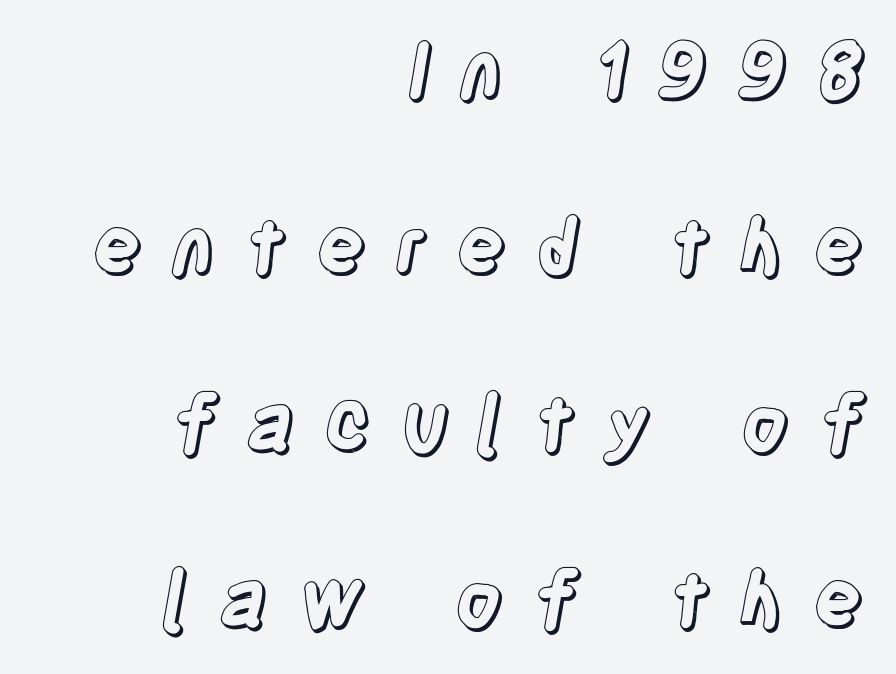
Q: Is the text italic (slanted)? A: Yes.
Q: Is the text underlined? A: No.
Q: How is the paragraph aligned? A: Right-aligned.
Q: Is the spacing between letters normal or unusually wide? A: Unusually wide.
Q: Is the spacing between lines tight, normal or loose? A: Loose.
Q: Width (condensed, normal, or wide)? A: Condensed.
Q: x-height? A: Large.
Q: Monospaced? A: No.
